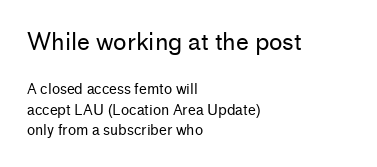
The image shows 23 px text type, upright; set left-aligned, normal line spacing (1.49x), normal letter spacing, not underlined; the first (top) block is 1.64x larger.
